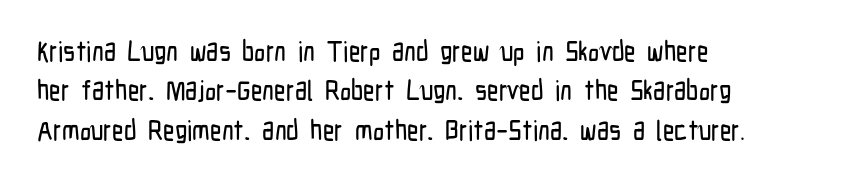
{"serif": "no", "italic": "no", "width": "condensed", "stroke_contrast": "low", "x_height": "medium", "monospaced": "no", "underline": "no", "align": "left", "line_spacing": "normal", "line_spacing_ratio": 1.41, "letter_spacing": "normal", "letter_spacing_em": 0.0, "glyph_px": 28}
